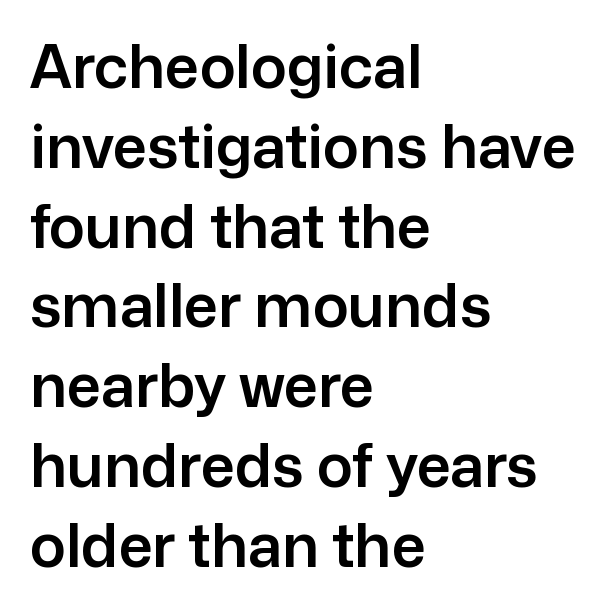
In CSS terms this would be text-align: left. These lines keep a tight, regular rhythm from letter to letter. To sum up the face: it is a sans, with no serifs. Clear beneath every line of the passage. The rendering uses natural spacing where letterforms have individual widths.
